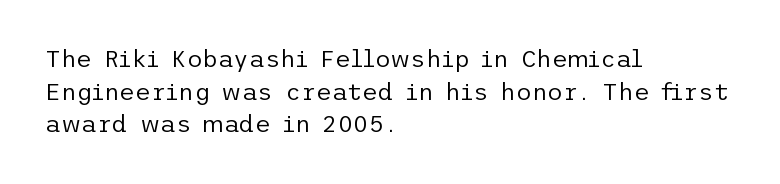
{"italic": "no", "bold": "no", "underline": "no", "align": "left", "line_spacing": "normal", "line_spacing_ratio": 1.36, "letter_spacing": "normal", "letter_spacing_em": 0.0, "glyph_px": 24}
